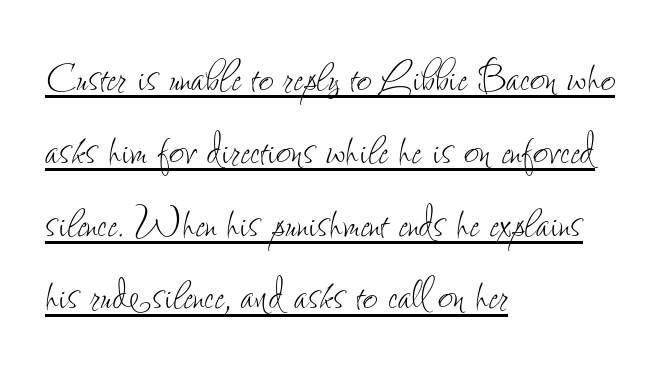
{"bold": "no", "weight": "thin", "width": "condensed", "stroke_contrast": "low", "x_height": "small", "monospaced": "no", "underline": "yes", "align": "left", "line_spacing": "normal", "line_spacing_ratio": 1.4, "letter_spacing": "normal", "letter_spacing_em": 0.0, "glyph_px": 52}
